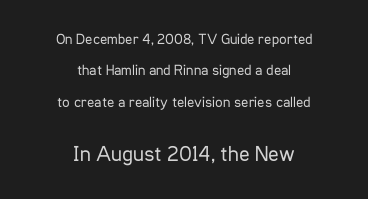
The image shows 22 px text type, upright; set centered, loose line spacing (2.09x), normal letter spacing, not underlined; the second (bottom) block is 1.47x larger.
